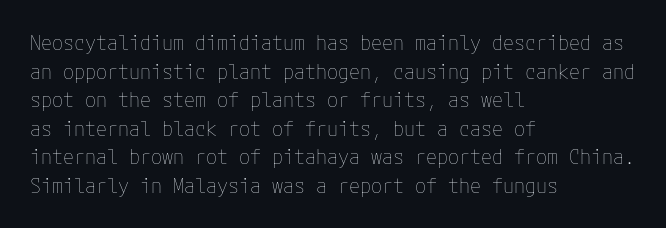
Honestly, the letter spacing is just normal — you wouldn't notice it. Every row of glyphs begins at an identical x-position on the left. The lettering holds an erect, upright posture throughout. A typesetter would call this leading conventional body-copy spacing.
